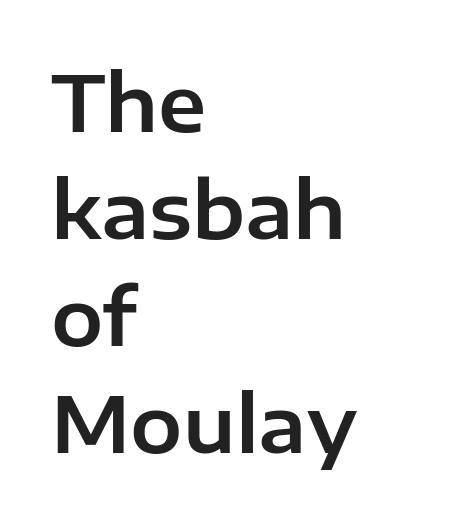
Q: Is the text italic (slanted)? A: No, it is upright.
Q: Is the typeface a serif or a sans-serif typeface? A: Sans-serif.
Q: Is the text underlined? A: No.
Q: How is the paragraph aligned? A: Left-aligned.
Q: Is the spacing between letters normal or unusually wide? A: Normal.
Q: Is the spacing between lines tight, normal or loose? A: Normal.
Q: Width (condensed, normal, or wide)? A: Normal.
Q: Stroke contrast? A: Low.
Q: x-height? A: Medium.
Q: Monospaced? A: No.
